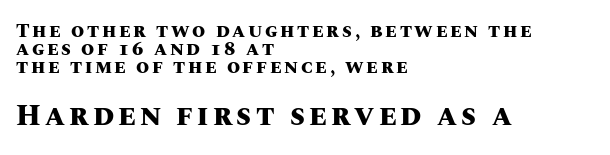
{"italic": "no", "bold": "yes", "weight": "heavy", "width": "normal", "stroke_contrast": "medium", "x_height": "large", "monospaced": "no", "underline": "no", "align": "left", "line_spacing": "tight", "line_spacing_ratio": 0.96, "larger_block": "second", "size_ratio": 1.53, "glyph_px": 29}
